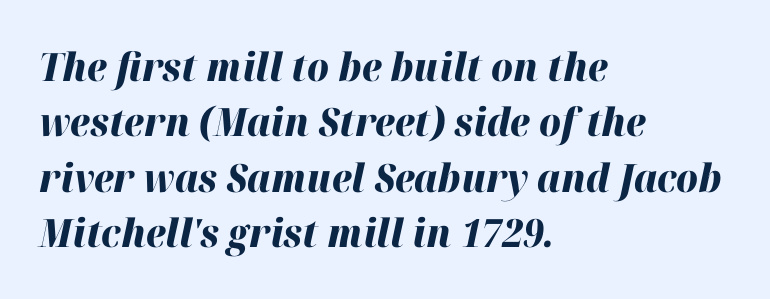
The rendering uses natural spacing where letterforms have individual widths. Vertically, the passage feels balanced, rows spaced as you'd expect. Check the space under the baseline: it is left empty. Visually the block forms a straight wall on the left and a jagged coastline on the right.
